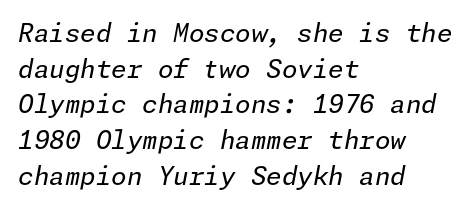
{"italic": "yes", "lean": "right", "slant_degrees": 11, "bold": "no", "underline": "no", "align": "left", "line_spacing": "normal", "line_spacing_ratio": 1.43, "letter_spacing": "normal", "letter_spacing_em": 0.0, "glyph_px": 25}
